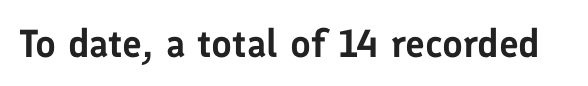
The image shows 39 px sans-serif type, upright; set normal letter spacing, not underlined; low stroke contrast and a medium x-height.
